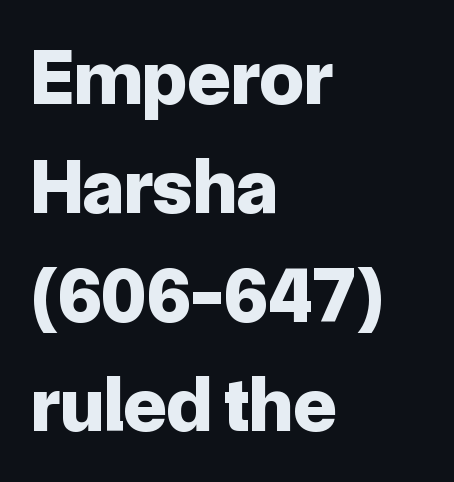
{"serif": "no", "italic": "no", "bold": "yes", "weight": "bold", "width": "normal", "stroke_contrast": "low", "x_height": "medium", "monospaced": "no", "underline": "no", "align": "left", "line_spacing": "normal", "line_spacing_ratio": 1.38, "letter_spacing": "normal", "letter_spacing_em": 0.0, "glyph_px": 79}
